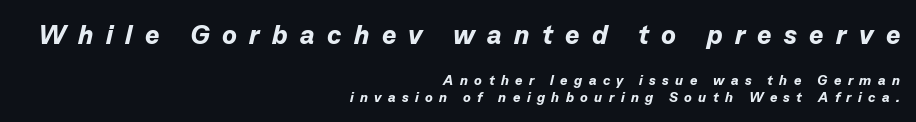
{"italic": "yes", "lean": "right", "slant_degrees": 13, "bold": "yes", "underline": "no", "align": "right", "line_spacing_ratio": 1.21, "letter_spacing": "wide", "letter_spacing_em": 0.46, "larger_block": "first", "size_ratio": 1.93, "glyph_px": 27}
